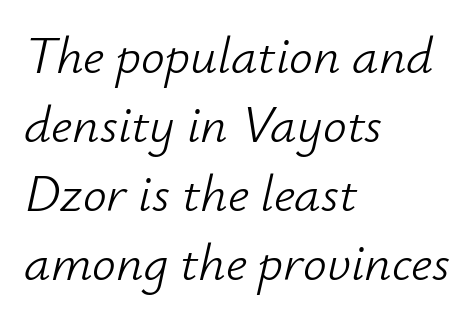
The passage shown is typed in a proportional face where columns would drift. Rendered with sloped, italic letterforms. The rendering uses a moderate line-height, typical for paragraphs. Alignment: flush left. Spacing between characters is what you'd get straight out of the box. Caption: face not bold, strokes unweighted.
